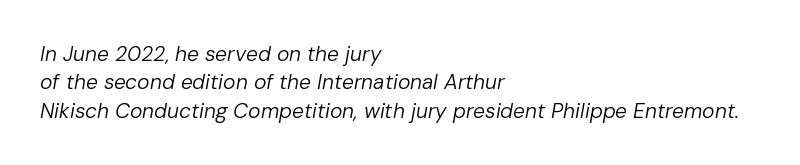
The image shows 21 px text type, italic (leaning right); set left-aligned, normal line spacing (1.35x), normal letter spacing, not underlined.
